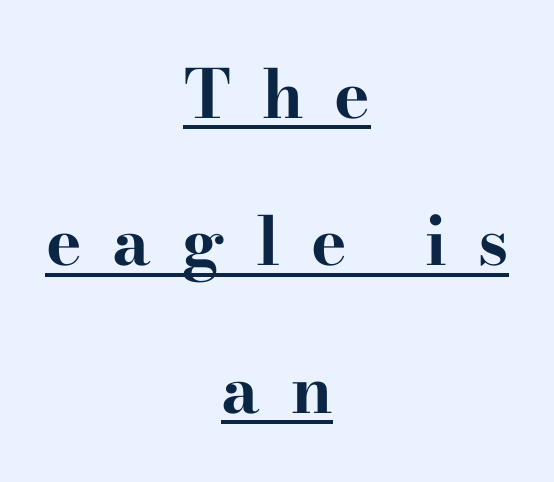
Q: Is the text bold? A: Yes.
Q: Is the text italic (slanted)? A: No, it is upright.
Q: Is the typeface a serif or a sans-serif typeface? A: Serif.
Q: Is the text underlined? A: Yes.
Q: How is the paragraph aligned? A: Centered.
Q: Is the spacing between letters normal or unusually wide? A: Unusually wide.
Q: Is the spacing between lines tight, normal or loose? A: Loose.
Q: Width (condensed, normal, or wide)? A: Wide.
Q: Stroke contrast? A: High.
Q: x-height? A: Small.
Q: Monospaced? A: No.
